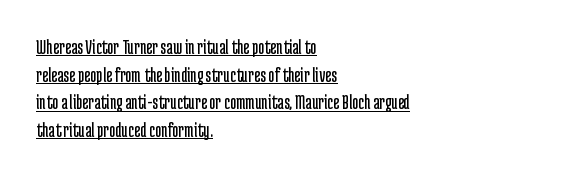
{"italic": "no", "bold": "no", "underline": "yes", "align": "left", "line_spacing": "normal", "line_spacing_ratio": 1.32, "letter_spacing": "normal", "letter_spacing_em": 0.0, "glyph_px": 21}
